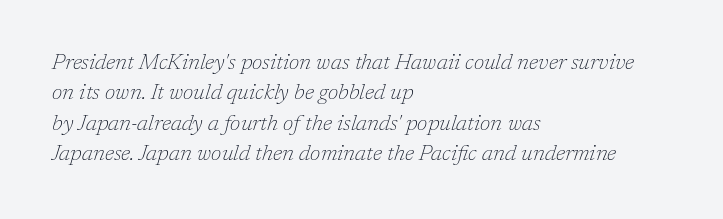
Rule under the text: the space is simply empty. Compared with typical body copy, the letter spacing here is the same. Summary of vertical rhythm: regular, with standard interline spacing. Stem width sits at or under what a default text font uses. A classic flush-left, rag-right setting is used for this passage.
